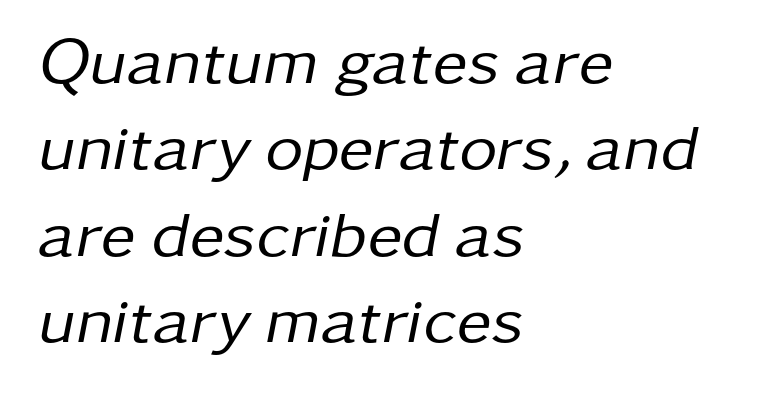
The whole block is typeset with a tilt. Proportional: the letters do not fall into vertical columns. Glance below the letters and you will spot only blank space. Is the letter spacing exaggerated? No — it looks like the ordinary default.
